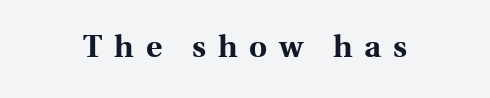
Check under the words: just untouched page. To sum up the face: it has serifs. Upright lettering throughout. Pretty heavy lettering here — definitely bold. Caption: expanded tracking, letters set apart. Character widths vary here, with narrow letters taking less room than wide ones.
